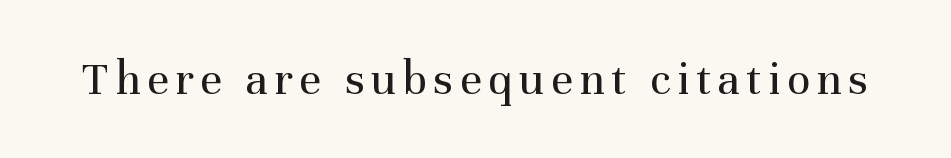
Is there any slant? The stems are plumb. You could not count columns in this text — the font is proportionally spaced. Words float on clear page, feet unadorned. No heavy texture on the line: the type isn't bold.
